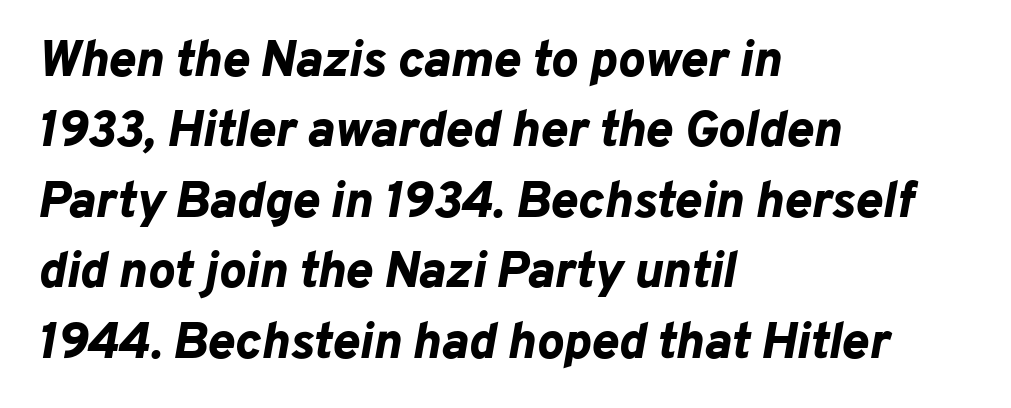
{"italic": "yes", "lean": "right", "slant_degrees": 10, "bold": "yes", "weight": "bold", "width": "normal", "stroke_contrast": "low", "x_height": "medium", "monospaced": "no", "underline": "no", "align": "left", "line_spacing": "normal", "line_spacing_ratio": 1.38, "letter_spacing": "normal", "letter_spacing_em": 0.0, "glyph_px": 51}
